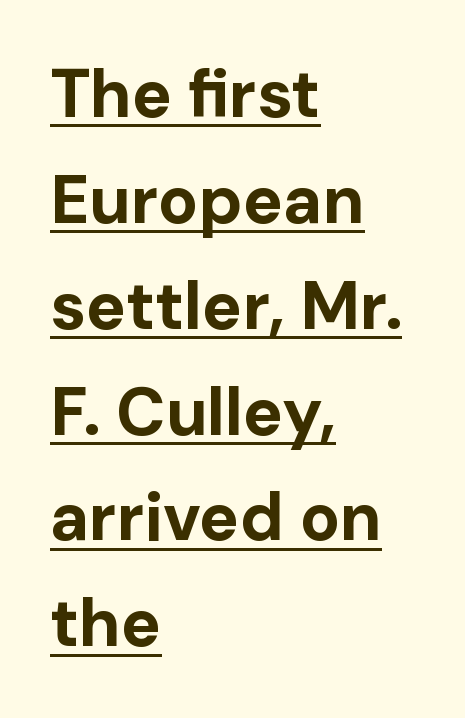
Q: Is the text bold? A: Yes.
Q: Is the text italic (slanted)? A: No, it is upright.
Q: Is the typeface a serif or a sans-serif typeface? A: Sans-serif.
Q: Is the text underlined? A: Yes.
Q: How is the paragraph aligned? A: Left-aligned.
Q: Is the spacing between letters normal or unusually wide? A: Normal.
Q: Is the spacing between lines tight, normal or loose? A: Normal.
Q: Width (condensed, normal, or wide)? A: Normal.
Q: Stroke contrast? A: Low.
Q: x-height? A: Medium.
Q: Monospaced? A: No.
